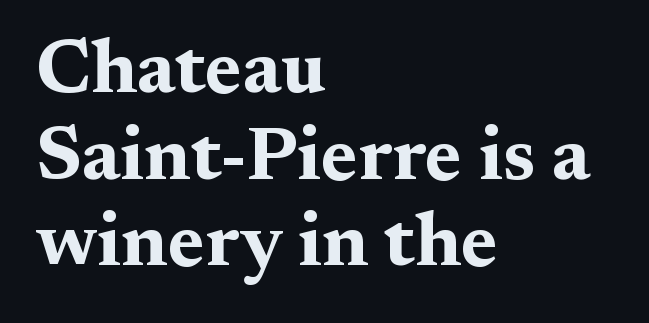
One glance says dense: line gaps are narrower than usual. This rendering leaves character spacing at its baseline value. The letters advance in unequal steps, a hallmark of proportional type. The gap between lines stays unmarked. Does the weight exceed regular? Yes, all the way to bold. Upright lettering throughout.
